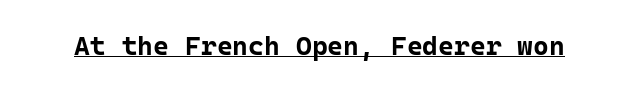
{"italic": "no", "bold": "yes", "underline": "yes", "letter_spacing": "normal", "letter_spacing_em": 0.0, "glyph_px": 27}
